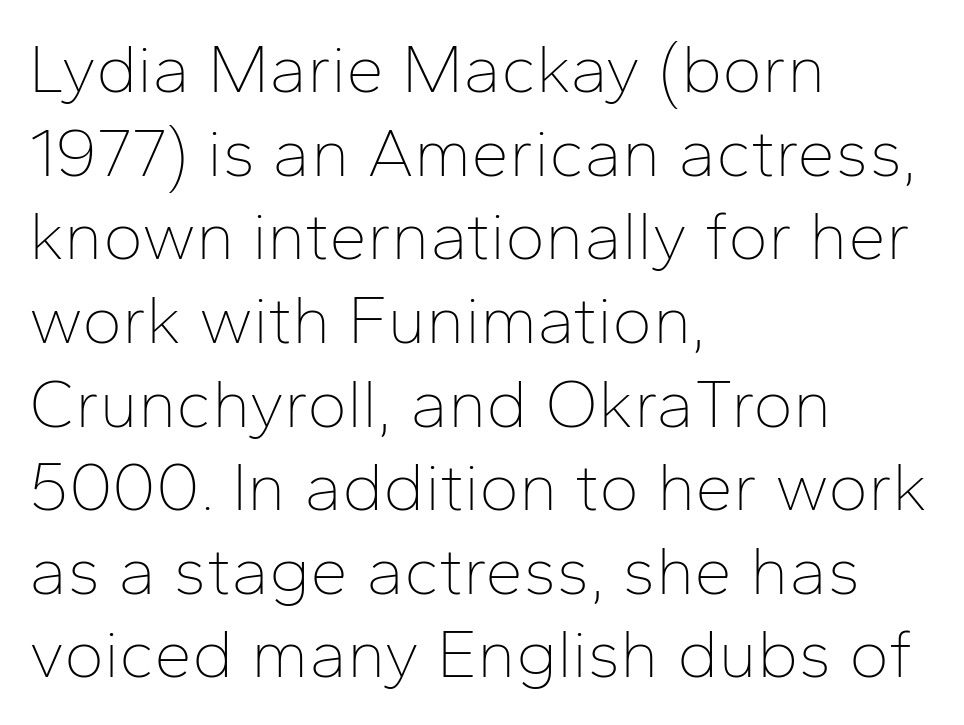
The strokes are not fattened; the text isn't bold. The passage is arranged the way most books set body copy — flush left. These lines were composed using upright roman letters. The letterforms sit shoulder to shoulder at normal distance. Check the space under the baseline: it is left empty. Note the varied advance widths — an 'i' is clearly narrower than an 'm'.
